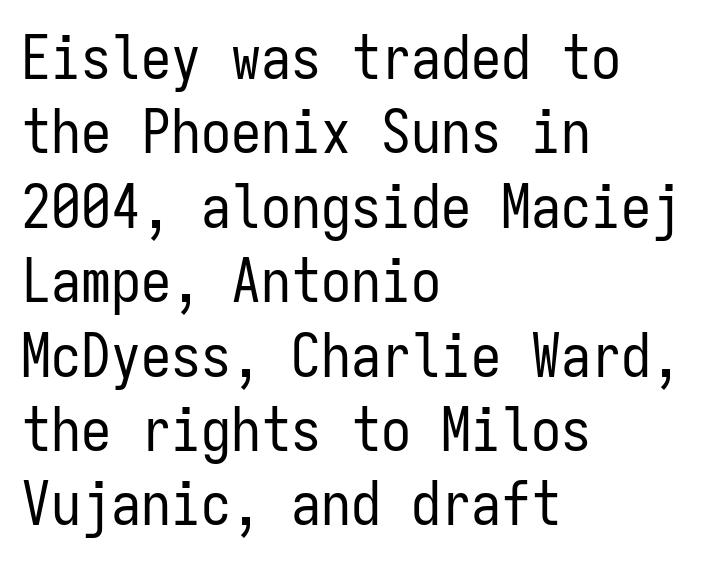
Vertical stems look standard width or narrower in stroke. Ascenders rise straight up at ninety degrees. Underline: absent. This sample uses plain, unmodified letter spacing.
